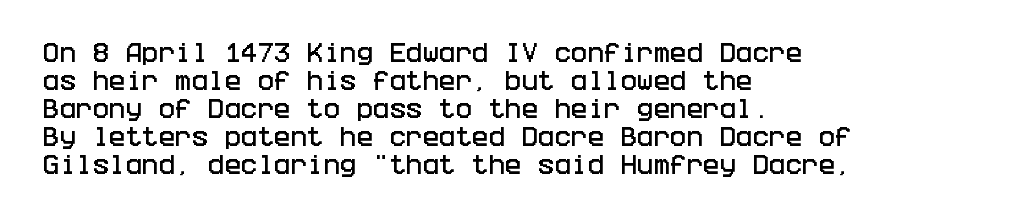
{"italic": "no", "underline": "no", "align": "left", "line_spacing": "normal", "line_spacing_ratio": 1.27, "letter_spacing": "normal", "letter_spacing_em": 0.0, "glyph_px": 22}
